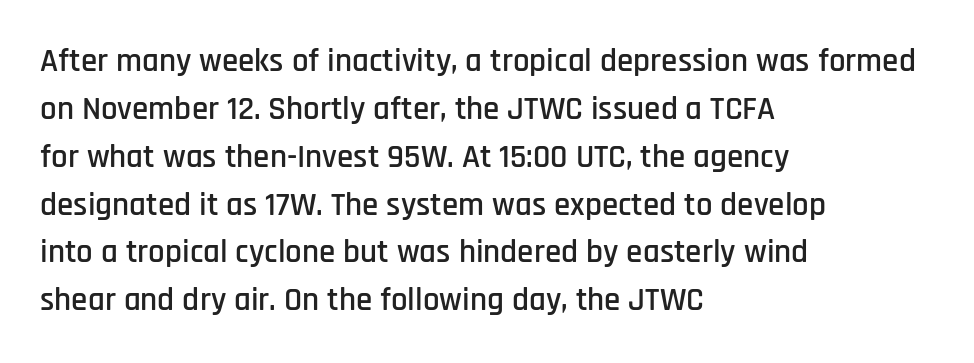
Q: Is the text italic (slanted)? A: No, it is upright.
Q: Is the typeface a serif or a sans-serif typeface? A: Sans-serif.
Q: Is the text underlined? A: No.
Q: How is the paragraph aligned? A: Left-aligned.
Q: Is the spacing between letters normal or unusually wide? A: Normal.
Q: Is the spacing between lines tight, normal or loose? A: Normal.
Q: Width (condensed, normal, or wide)? A: Condensed.
Q: Stroke contrast? A: Low.
Q: x-height? A: Large.
Q: Monospaced? A: No.
